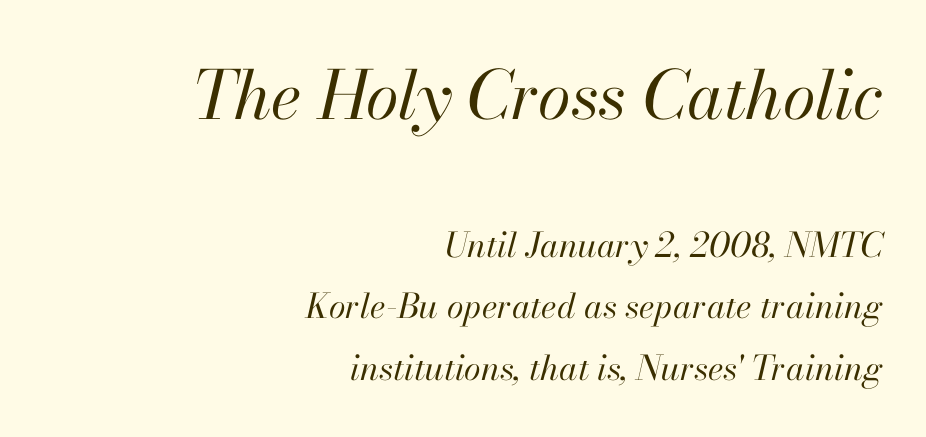
The image shows 67 px regular-weight type, italic (leaning right); set right-aligned, line spacing 1.81x, normal letter spacing, not underlined; the first (top) block is 1.97x larger; high stroke contrast and a small x-height.
